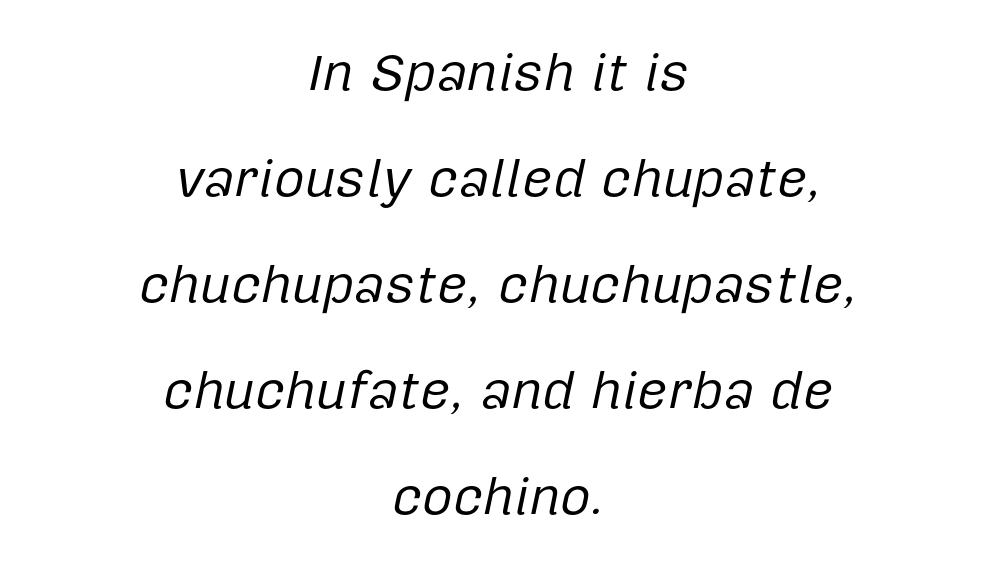
In terms of posture, this sample is oblique. The rendering uses a large line-height, opening up the rows. Short and long lines alike share a common midpoint. Clear beneath every line of the passage. The gaps between neighbouring characters are ordinary and unremarkable. The passage shown is not bold in any degree.
